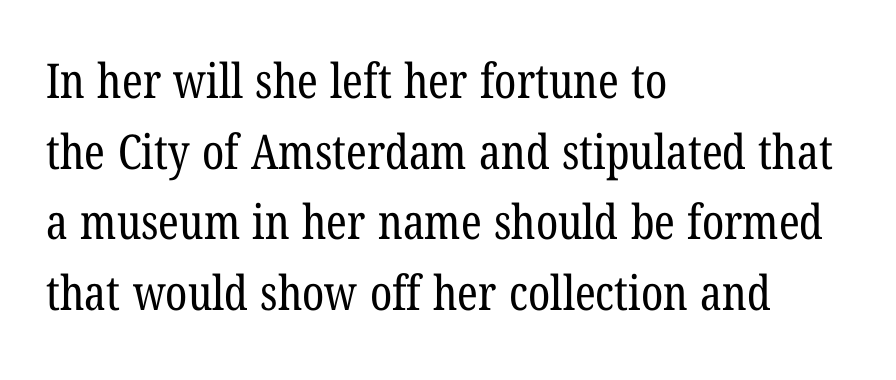
{"serif": "yes", "bold": "no", "weight": "regular", "width": "condensed", "stroke_contrast": "low", "x_height": "medium", "monospaced": "no", "underline": "no", "align": "left", "line_spacing": "normal", "line_spacing_ratio": 1.47, "letter_spacing": "normal", "letter_spacing_em": 0.0, "glyph_px": 48}
